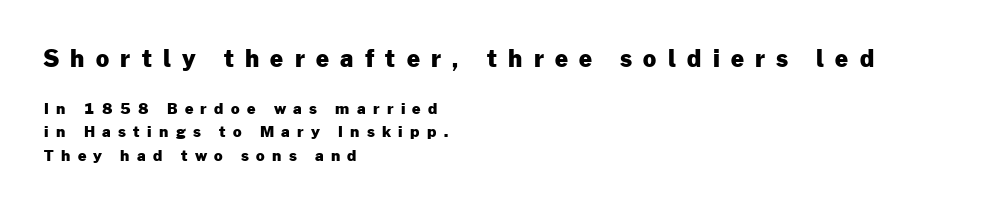
The image shows 23 px bold type, upright; set left-aligned, normal line spacing (1.57x), unusually wide letter spacing (+0.49 em), not underlined; the first (top) block is 1.53x larger.
